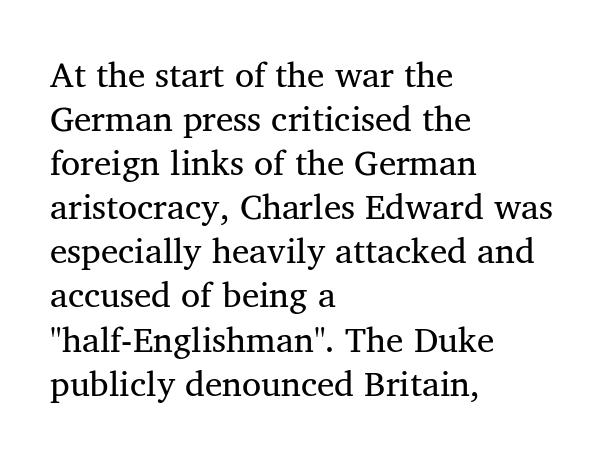
The image shows 35 px serif type, upright; set left-aligned, normal line spacing (1.26x), normal letter spacing, not underlined; medium stroke contrast and a medium x-height.
